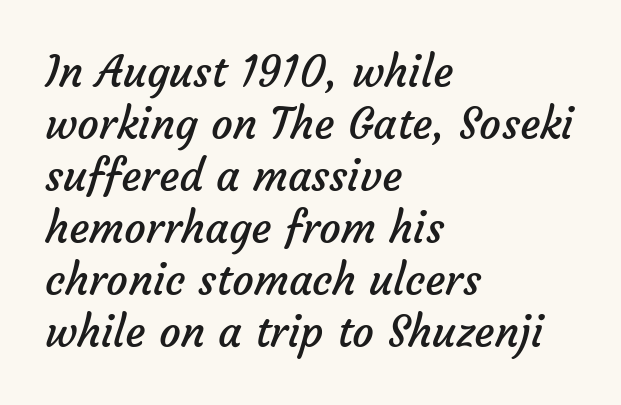
Q: Is the text bold? A: No.
Q: Is the typeface a serif or a sans-serif typeface? A: Sans-serif.
Q: Is the text underlined? A: No.
Q: How is the paragraph aligned? A: Left-aligned.
Q: Is the spacing between letters normal or unusually wide? A: Normal.
Q: Width (condensed, normal, or wide)? A: Normal.
Q: Stroke contrast? A: Low.
Q: x-height? A: Medium.
Q: Monospaced? A: No.
